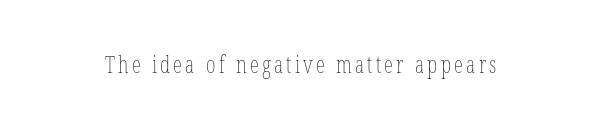
The image shows 23 px text type, upright; set not underlined.
